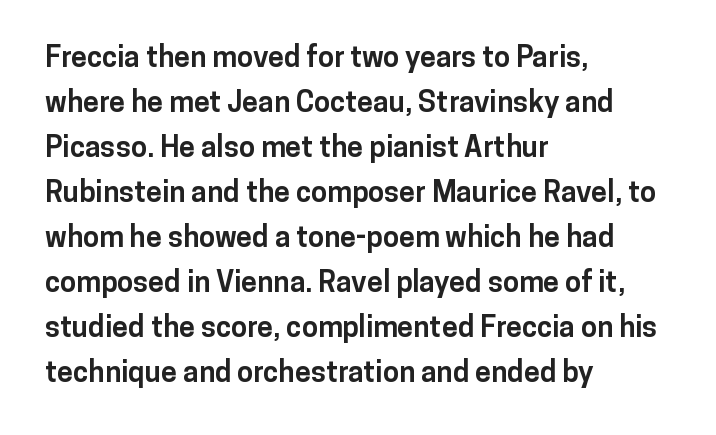
The image shows 29 px bold sans-serif type, upright; set left-aligned, normal line spacing (1.55x), normal letter spacing, not underlined; low stroke contrast and a medium x-height.
